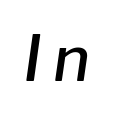
Compared with ordinary roman type, these characters are visibly tilted. Here the designer chose a conventional face with non-uniform glyph widths. Typographic density is moderately raised because the face is semibold. Glance below the letters and you will spot only blank space.
